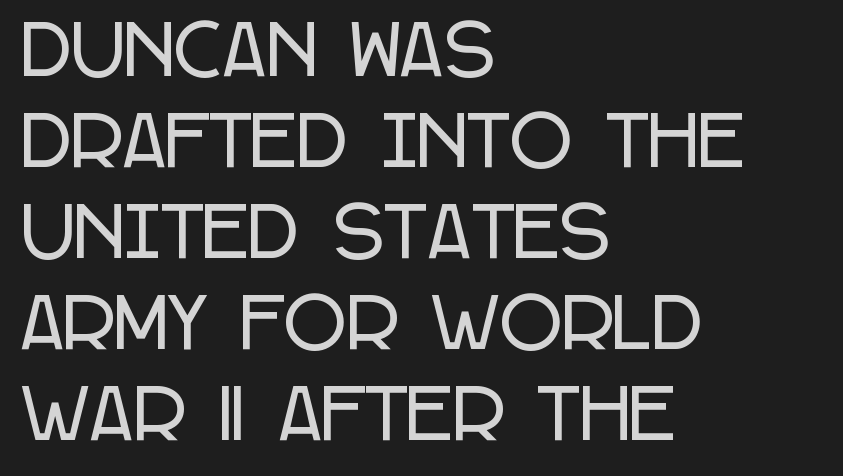
{"serif": "no", "italic": "no", "width": "condensed", "stroke_contrast": "low", "x_height": "large", "monospaced": "no", "underline": "no", "align": "left", "line_spacing": "normal", "line_spacing_ratio": 1.34, "letter_spacing": "normal", "letter_spacing_em": 0.0, "glyph_px": 68}
